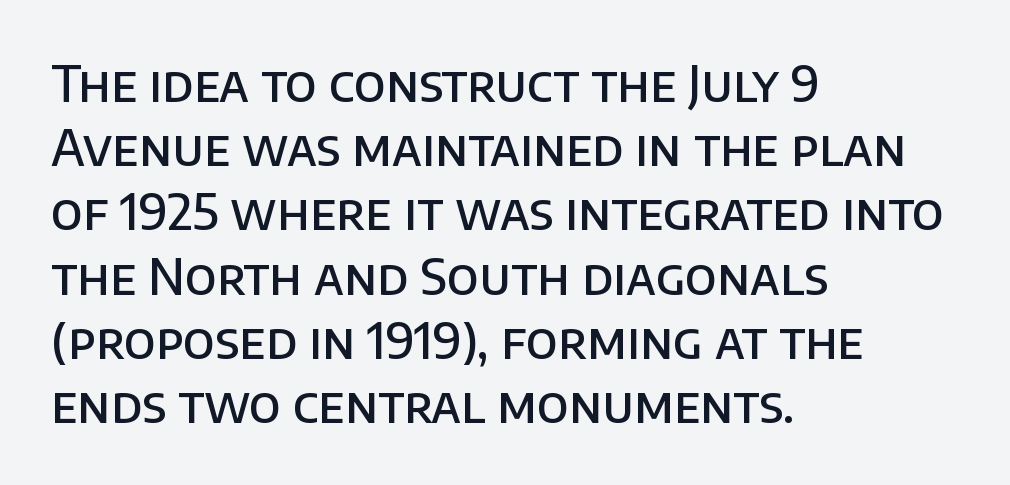
{"serif": "no", "italic": "no", "bold": "semi", "weight": "semibold", "width": "normal", "stroke_contrast": "low", "x_height": "large", "monospaced": "no", "underline": "no", "align": "left", "line_spacing": "normal", "line_spacing_ratio": 1.31, "letter_spacing": "normal", "letter_spacing_em": 0.0, "glyph_px": 49}
